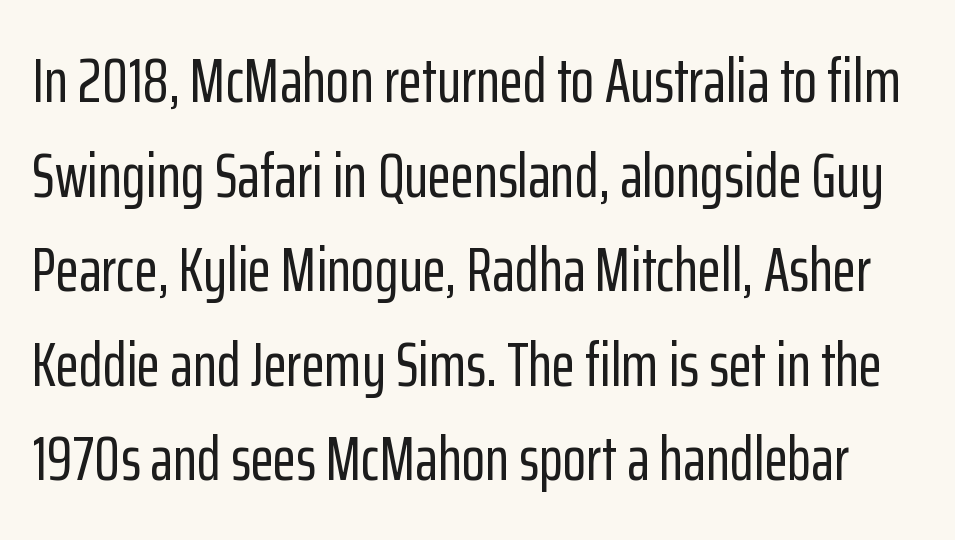
The image shows 61 px condensed sans-serif type, upright; set normal line spacing (1.55x), normal letter spacing, not underlined; low stroke contrast and a medium x-height.
